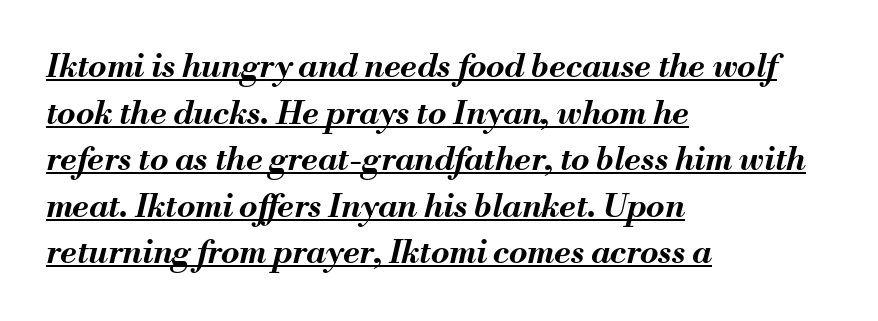
{"italic": "yes", "lean": "right", "slant_degrees": 13, "bold": "yes", "weight": "bold", "width": "normal", "stroke_contrast": "medium", "x_height": "small", "monospaced": "no", "underline": "yes", "align": "left", "line_spacing": "normal", "line_spacing_ratio": 1.41, "letter_spacing": "normal", "letter_spacing_em": 0.0, "glyph_px": 33}
